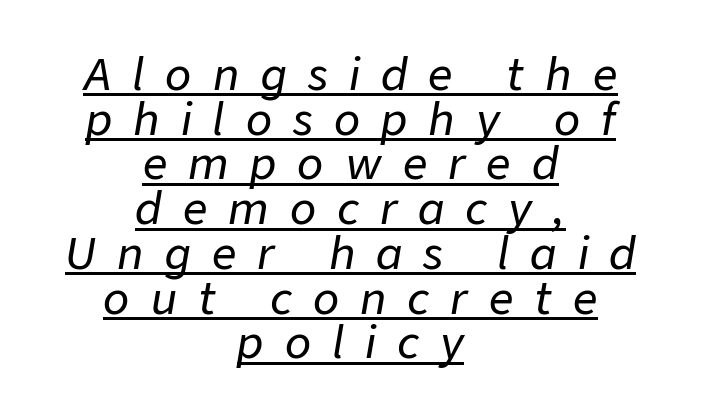
{"italic": "yes", "lean": "right", "slant_degrees": 9, "width": "normal", "stroke_contrast": "low", "x_height": "medium", "monospaced": "no", "underline": "yes", "align": "center", "line_spacing": "tight", "line_spacing_ratio": 1.04, "letter_spacing": "wide", "letter_spacing_em": 0.49, "glyph_px": 43}
